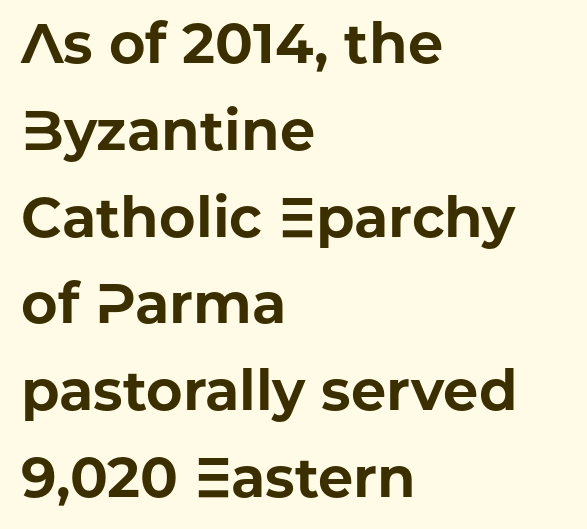
Q: Is the text bold? A: Yes.
Q: Is the text italic (slanted)? A: No, it is upright.
Q: Is the typeface a serif or a sans-serif typeface? A: Sans-serif.
Q: Is the text underlined? A: No.
Q: How is the paragraph aligned? A: Left-aligned.
Q: Is the spacing between letters normal or unusually wide? A: Normal.
Q: Is the spacing between lines tight, normal or loose? A: Normal.
Q: Width (condensed, normal, or wide)? A: Normal.
Q: Stroke contrast? A: Low.
Q: x-height? A: Medium.
Q: Monospaced? A: No.
